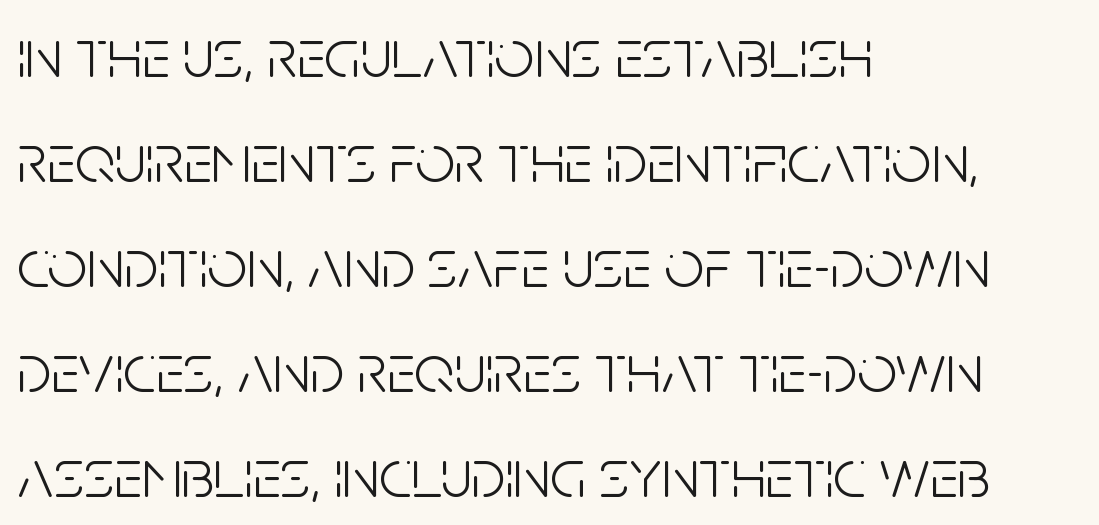
Is this a fixed-width face? No — the glyphs have proportional, varying widths. A student would call this left alignment; a typographer would say flush left, rag right. Every stem runs plumb, perpendicular to the baseline. This reads as an unemphasized weight, regular at the heaviest. How would I describe the line gaps? Plain and ordinary. Descenders hang freely into open space.
